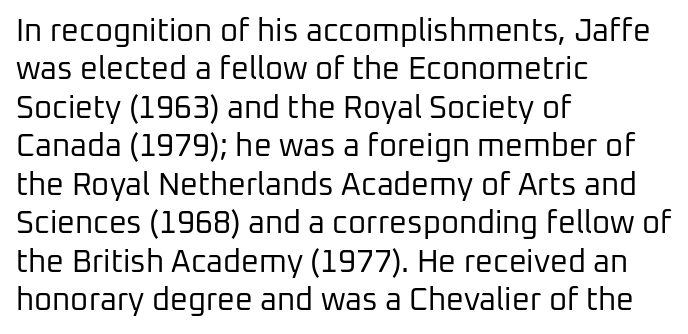
Q: Is the text bold? A: No.
Q: Is the text italic (slanted)? A: No, it is upright.
Q: Is the typeface a serif or a sans-serif typeface? A: Sans-serif.
Q: Is the text underlined? A: No.
Q: How is the paragraph aligned? A: Left-aligned.
Q: Is the spacing between letters normal or unusually wide? A: Normal.
Q: Width (condensed, normal, or wide)? A: Normal.
Q: Stroke contrast? A: Low.
Q: x-height? A: Medium.
Q: Monospaced? A: No.
